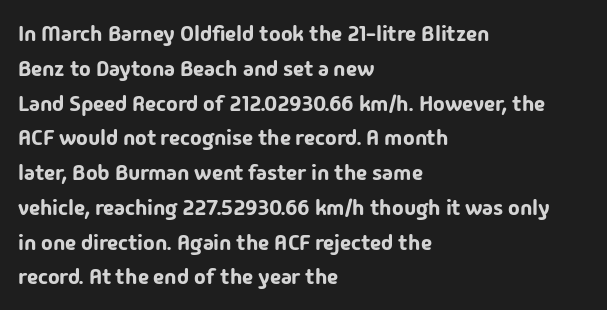
{"italic": "no", "underline": "no", "align": "left", "line_spacing": "normal", "line_spacing_ratio": 1.58, "letter_spacing": "normal", "letter_spacing_em": 0.0, "glyph_px": 22}
